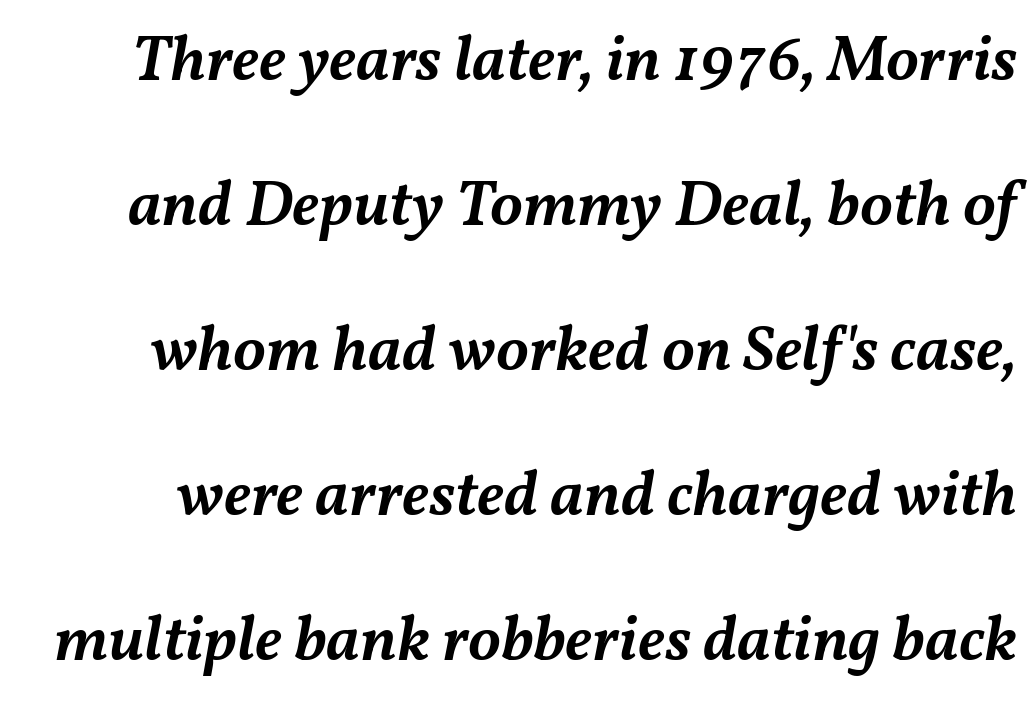
The image shows 65 px semibold type, italic (leaning right); set loose line spacing (2.23x), normal letter spacing, not underlined; medium stroke contrast and a medium x-height.
